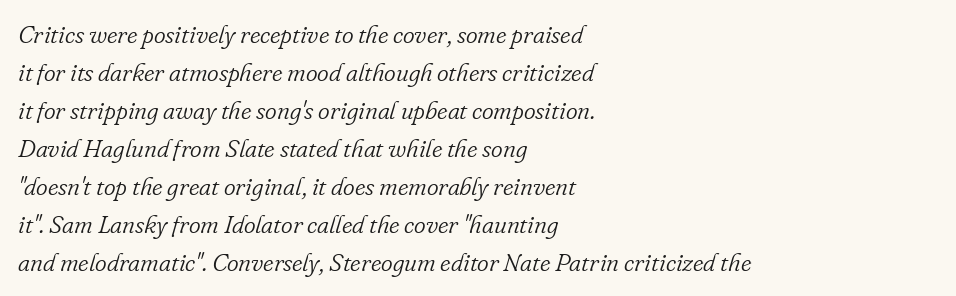
Q: Is the text bold? A: No.
Q: Is the text italic (slanted)? A: Yes, it leans right by about 16 degrees.
Q: Is the text underlined? A: No.
Q: How is the paragraph aligned? A: Left-aligned.
Q: Is the spacing between letters normal or unusually wide? A: Normal.
Q: Is the spacing between lines tight, normal or loose? A: Normal.
